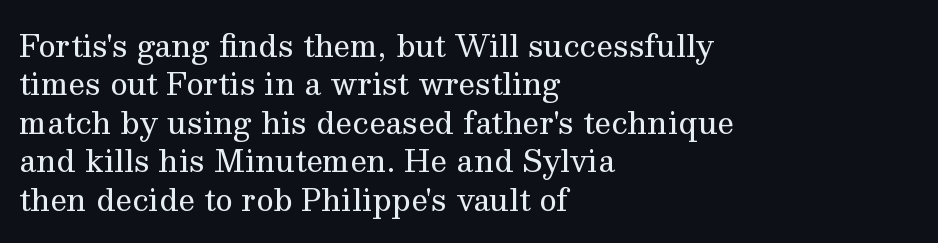
The image shows 30 px regular-weight serif type, upright; set left-aligned, normal line spacing (1.28x), normal letter spacing, not underlined; medium stroke contrast and a medium x-height.
